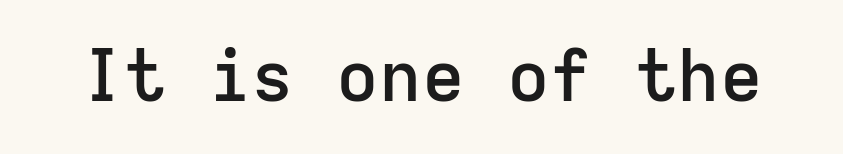
{"serif": "no", "italic": "no", "bold": "semi", "weight": "semibold", "width": "normal", "stroke_contrast": "low", "x_height": "medium", "monospaced": "yes", "underline": "no", "letter_spacing": "normal", "letter_spacing_em": 0.0, "glyph_px": 71}
